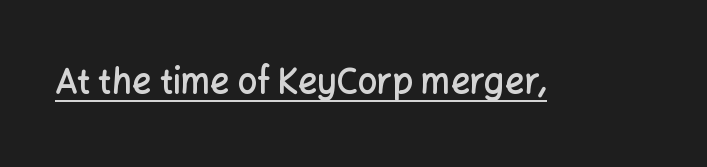
Q: Is the text bold? A: Semi-bold.
Q: Is the text italic (slanted)? A: No, it is upright.
Q: Is the typeface a serif or a sans-serif typeface? A: Sans-serif.
Q: Is the text underlined? A: Yes.
Q: Is the spacing between letters normal or unusually wide? A: Normal.
Q: Width (condensed, normal, or wide)? A: Normal.
Q: Stroke contrast? A: Low.
Q: x-height? A: Medium.
Q: Monospaced? A: No.
